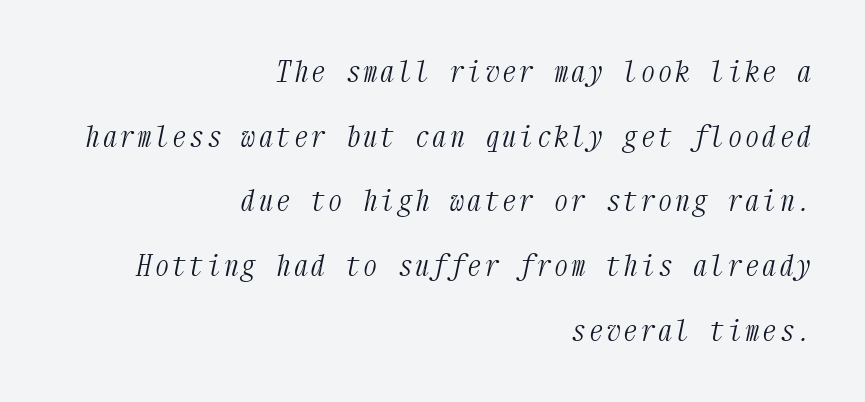
{"serif": "yes", "italic": "yes", "lean": "right", "slant_degrees": 12, "bold": "no", "weight": "light", "width": "condensed", "stroke_contrast": "medium", "x_height": "medium", "monospaced": "yes", "underline": "no", "align": "right", "line_spacing": "loose", "line_spacing_ratio": 2.31, "glyph_px": 28}
